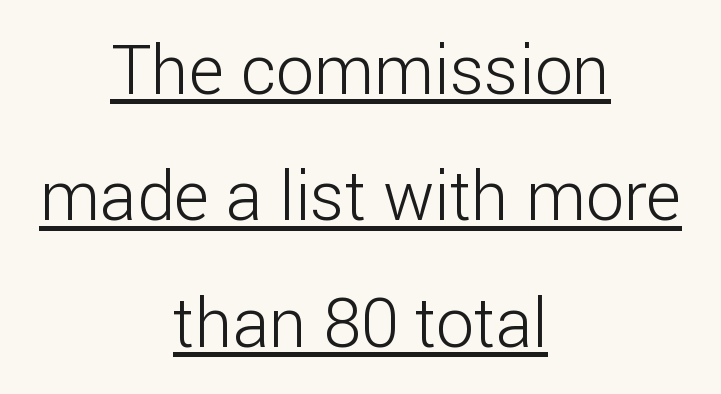
Like a heading marked for emphasis, these lines bear an underscore. Caption: multi-line text, centered on the measure. This sample uses plain, unmodified letter spacing. Italic: no, the glyphs are upright roman. Heaviness? Minimal to ordinary, like unemphasized prose.
